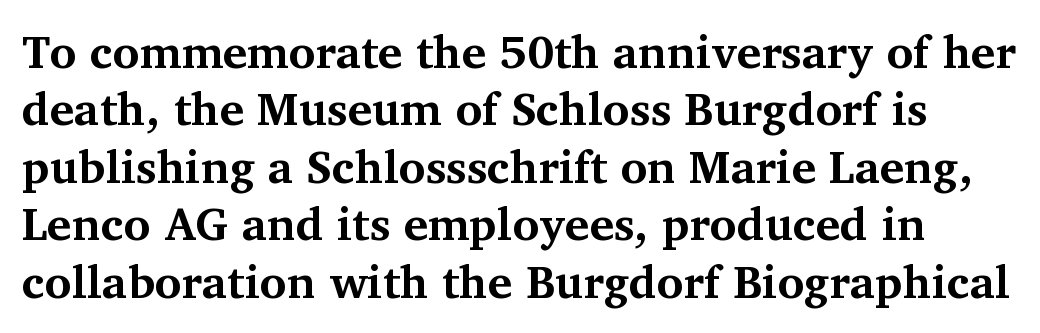
This sample has the flowing, uneven cadence of proportional lettering. The letters stand upright; this is a roman face. This sample keeps an unexceptional amount of space between lines. Only glyphs here, with clear space below each row.
